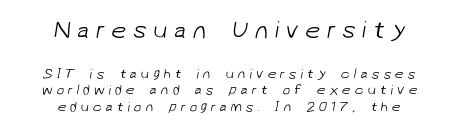
On a weight scale, this lands at 450 or below. A centered setting, common on invitations and titles, is used for this passage. Descender tails drop into unmarked territory. This layout puts the oversized block above and the modest block below. Display-style spreading of the glyphs; the letterfit is very open.
